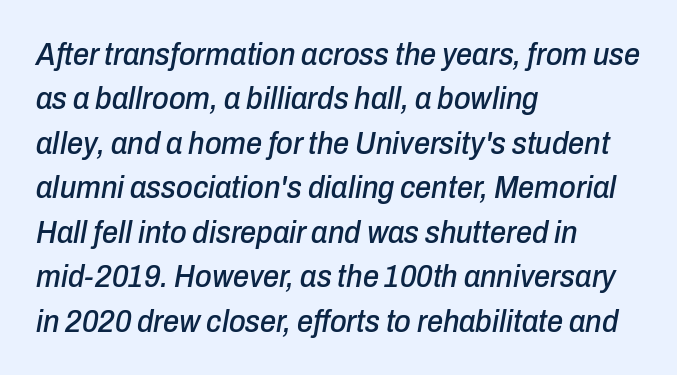
A typesetter would call this proportional, since set widths differ per character. Designer's note — italics engaged. Just letters on the line, the space beneath them empty. This sample keeps an unexceptional amount of space between lines.
